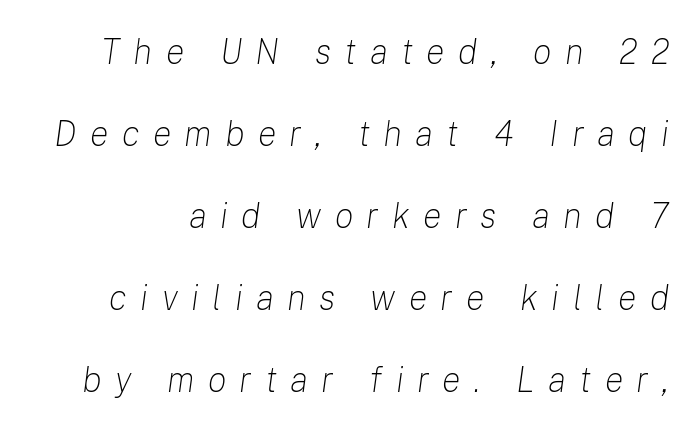
{"italic": "yes", "lean": "right", "slant_degrees": 8, "bold": "no", "weight": "light", "width": "normal", "stroke_contrast": "low", "x_height": "medium", "monospaced": "no", "underline": "no", "line_spacing": "loose", "line_spacing_ratio": 2.34, "letter_spacing": "wide", "letter_spacing_em": 0.38, "glyph_px": 35}
